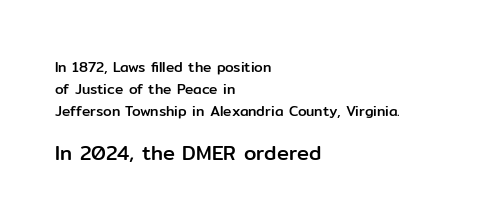
{"italic": "no", "underline": "no", "align": "left", "line_spacing": "normal", "line_spacing_ratio": 1.56, "letter_spacing": "normal", "letter_spacing_em": 0.0, "larger_block": "second", "size_ratio": 1.43, "glyph_px": 20}
